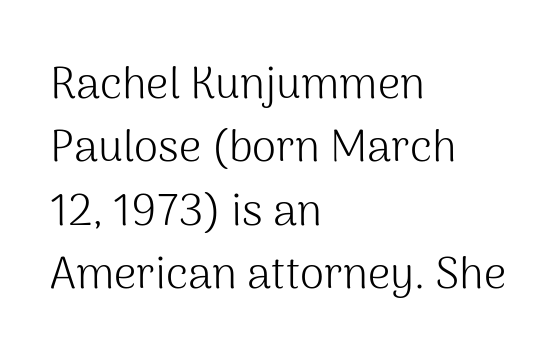
Q: Is the text bold? A: No.
Q: Is the text italic (slanted)? A: No, it is upright.
Q: Is the typeface a serif or a sans-serif typeface? A: Sans-serif.
Q: Is the text underlined? A: No.
Q: How is the paragraph aligned? A: Left-aligned.
Q: Is the spacing between letters normal or unusually wide? A: Normal.
Q: Is the spacing between lines tight, normal or loose? A: Normal.
Q: Width (condensed, normal, or wide)? A: Normal.
Q: Stroke contrast? A: Medium.
Q: x-height? A: Medium.
Q: Monospaced? A: No.
